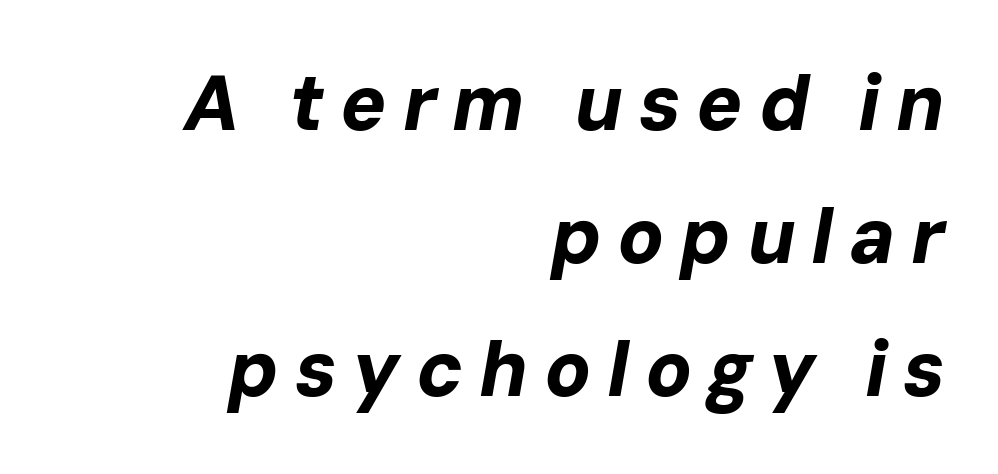
Q: Is the text bold? A: Yes.
Q: Is the text italic (slanted)? A: Yes, it leans right by about 10 degrees.
Q: Is the text underlined? A: No.
Q: How is the paragraph aligned? A: Right-aligned.
Q: Is the spacing between letters normal or unusually wide? A: Unusually wide.
Q: Width (condensed, normal, or wide)? A: Normal.
Q: Stroke contrast? A: Low.
Q: x-height? A: Medium.
Q: Monospaced? A: No.
